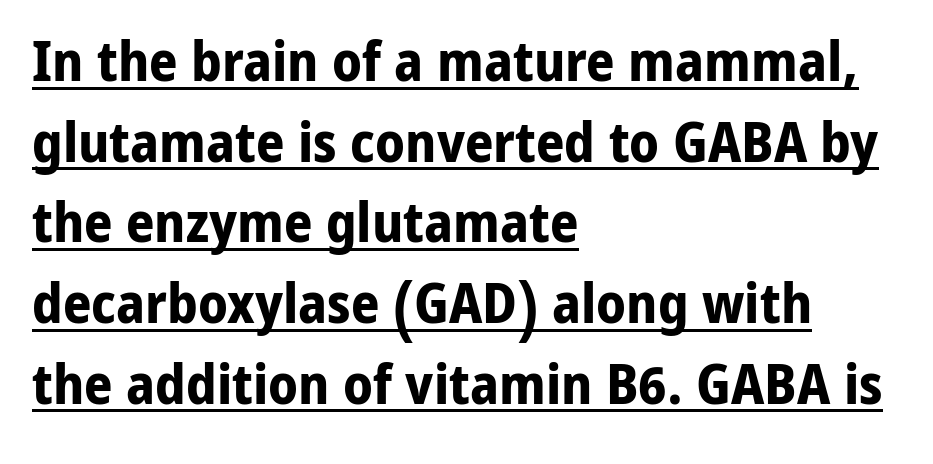
The image shows 56 px bold sans-serif type, upright; set left-aligned, normal line spacing (1.44x), normal letter spacing, underlined; low stroke contrast and a medium x-height.
